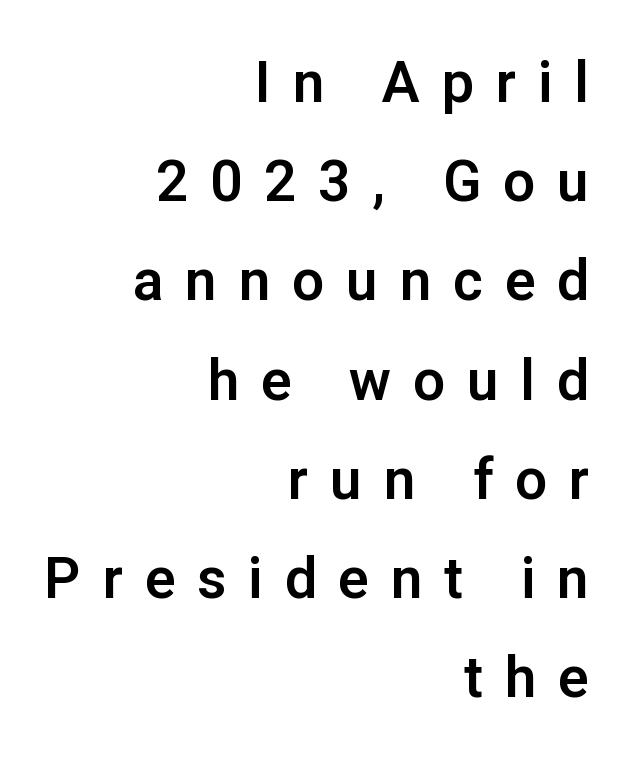
{"serif": "no", "italic": "no", "width": "normal", "stroke_contrast": "low", "x_height": "medium", "monospaced": "no", "underline": "no", "align": "right", "line_spacing_ratio": 1.74, "letter_spacing": "wide", "letter_spacing_em": 0.38, "glyph_px": 57}
